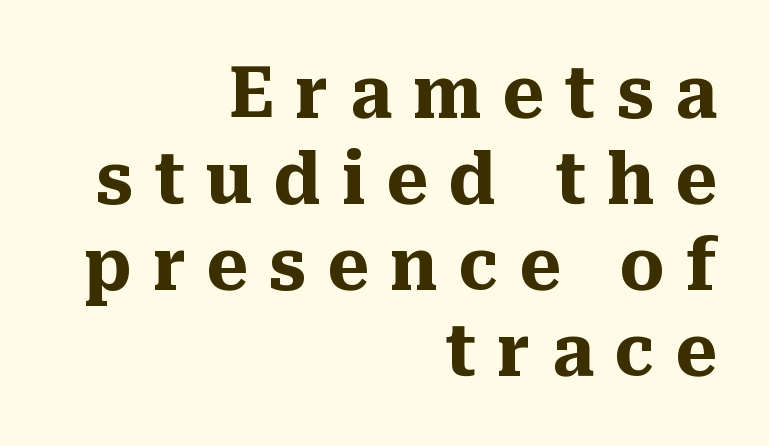
Q: Is the text bold? A: Yes.
Q: Is the text italic (slanted)? A: No, it is upright.
Q: Is the typeface a serif or a sans-serif typeface? A: Serif.
Q: Is the text underlined? A: No.
Q: How is the paragraph aligned? A: Right-aligned.
Q: Is the spacing between letters normal or unusually wide? A: Unusually wide.
Q: Width (condensed, normal, or wide)? A: Normal.
Q: Stroke contrast? A: Medium.
Q: x-height? A: Medium.
Q: Monospaced? A: No.
